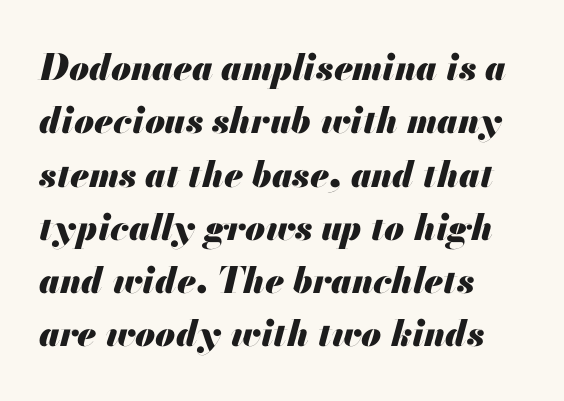
{"italic": "yes", "lean": "right", "slant_degrees": 13, "bold": "yes", "weight": "heavy", "width": "normal", "stroke_contrast": "medium", "x_height": "small", "monospaced": "no", "underline": "no", "align": "left", "line_spacing": "normal", "line_spacing_ratio": 1.48, "letter_spacing": "normal", "letter_spacing_em": 0.0, "glyph_px": 36}
